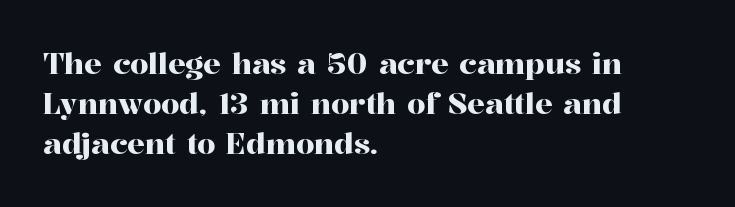
Line beginnings align vertically; line endings do not. This sample has the flowing, uneven cadence of proportional lettering. This is serif lettering, the kind often seen in printed books. The rendering uses a moderate line-height, typical for paragraphs.
